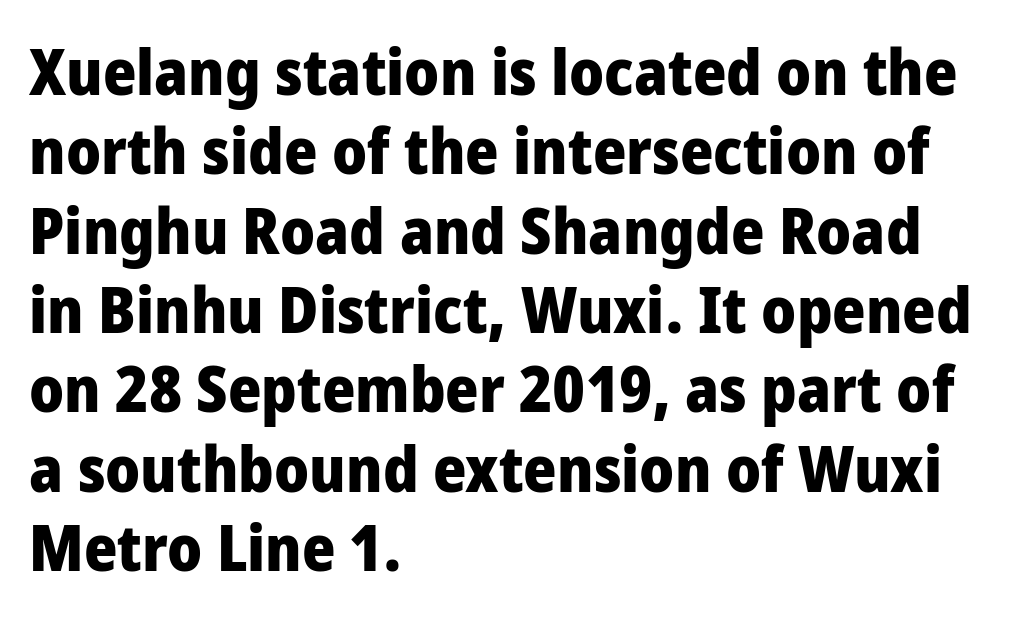
Q: Is the text bold? A: Yes.
Q: Is the text italic (slanted)? A: No, it is upright.
Q: Is the typeface a serif or a sans-serif typeface? A: Sans-serif.
Q: Is the text underlined? A: No.
Q: How is the paragraph aligned? A: Left-aligned.
Q: Is the spacing between letters normal or unusually wide? A: Normal.
Q: Width (condensed, normal, or wide)? A: Condensed.
Q: Stroke contrast? A: Low.
Q: x-height? A: Large.
Q: Monospaced? A: No.
